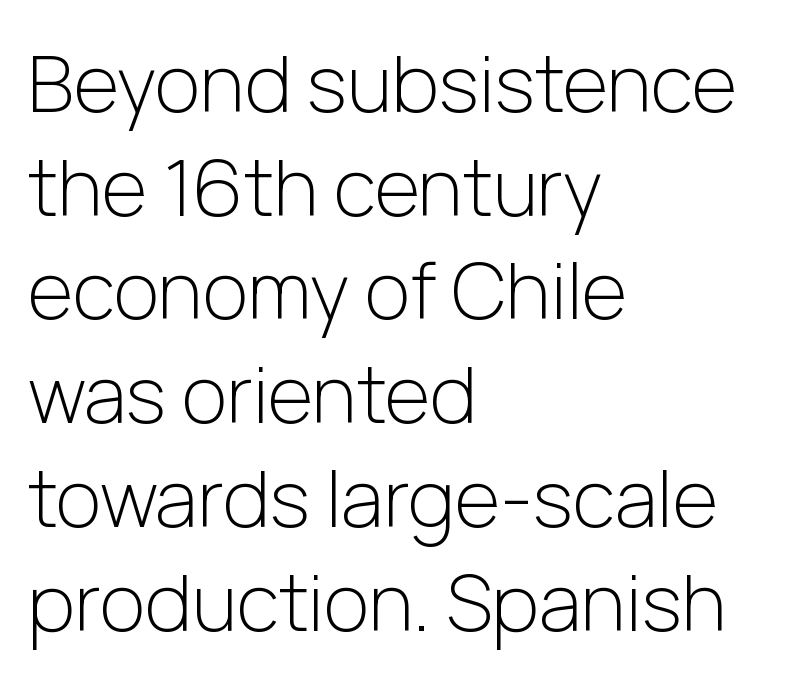
Q: Is the text bold? A: No.
Q: Is the text italic (slanted)? A: No, it is upright.
Q: Is the typeface a serif or a sans-serif typeface? A: Sans-serif.
Q: Is the text underlined? A: No.
Q: How is the paragraph aligned? A: Left-aligned.
Q: Is the spacing between letters normal or unusually wide? A: Normal.
Q: Is the spacing between lines tight, normal or loose? A: Normal.
Q: Width (condensed, normal, or wide)? A: Normal.
Q: Stroke contrast? A: Low.
Q: x-height? A: Medium.
Q: Monospaced? A: No.
